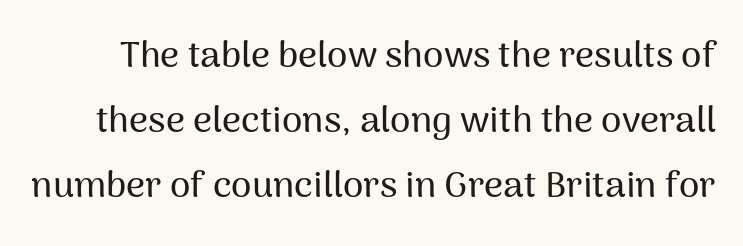
{"serif": "no", "italic": "no", "width": "normal", "stroke_contrast": "medium", "x_height": "medium", "monospaced": "no", "underline": "no", "line_spacing_ratio": 1.76, "letter_spacing": "normal", "letter_spacing_em": 0.0, "glyph_px": 37}
